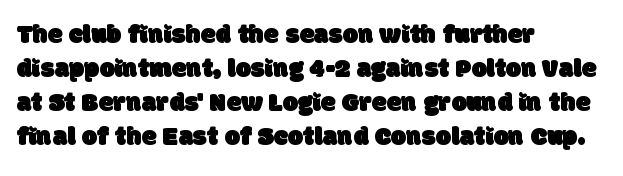
The image shows 27 px text type; set left-aligned, normal line spacing (1.26x), normal letter spacing, not underlined.
